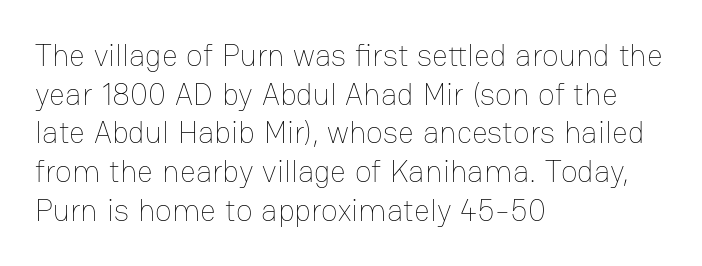
{"italic": "no", "bold": "no", "weight": "thin", "width": "normal", "stroke_contrast": "low", "x_height": "medium", "monospaced": "no", "underline": "no", "align": "left", "line_spacing": "normal", "line_spacing_ratio": 1.25, "letter_spacing": "normal", "letter_spacing_em": 0.0, "glyph_px": 31}
